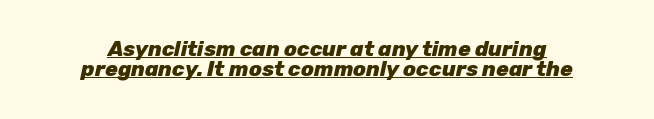
{"italic": "yes", "lean": "right", "slant_degrees": 12, "bold": "yes", "underline": "yes", "align": "center", "line_spacing": "tight", "line_spacing_ratio": 0.96, "letter_spacing": "normal", "letter_spacing_em": 0.0, "glyph_px": 21}
